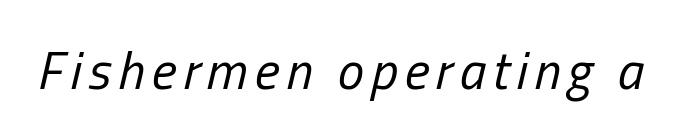
You could not count columns in this text — the font is proportionally spaced. Unbolded letterforms with no extra heft. The letters are slanted; this is an italic face. Descenders hang freely into open space.
